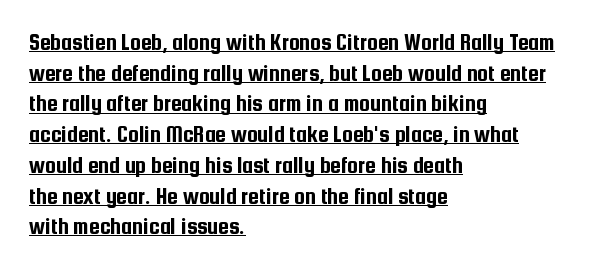
{"italic": "no", "underline": "yes", "align": "left", "line_spacing": "normal", "line_spacing_ratio": 1.28, "letter_spacing": "normal", "letter_spacing_em": 0.0, "glyph_px": 24}
